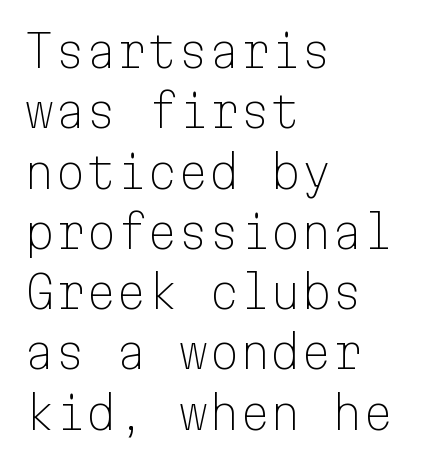
{"serif": "no", "italic": "no", "bold": "no", "weight": "light", "width": "normal", "stroke_contrast": "low", "x_height": "medium", "monospaced": "yes", "underline": "no", "align": "left", "line_spacing": "normal", "line_spacing_ratio": 1.37, "letter_spacing": "normal", "letter_spacing_em": 0.0, "glyph_px": 44}
